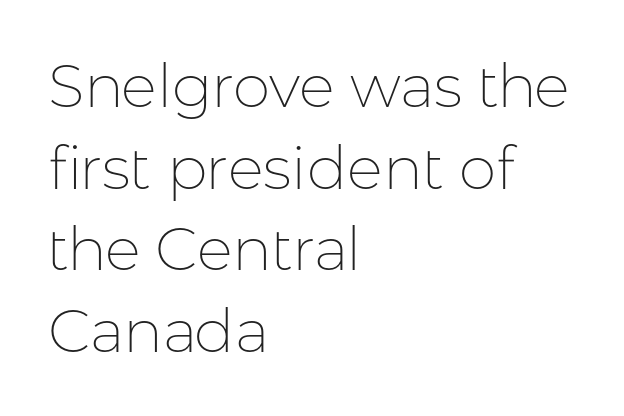
The image shows 60 px thin sans-serif type, upright; set left-aligned, normal line spacing (1.36x), normal letter spacing, not underlined; low stroke contrast and a medium x-height.
